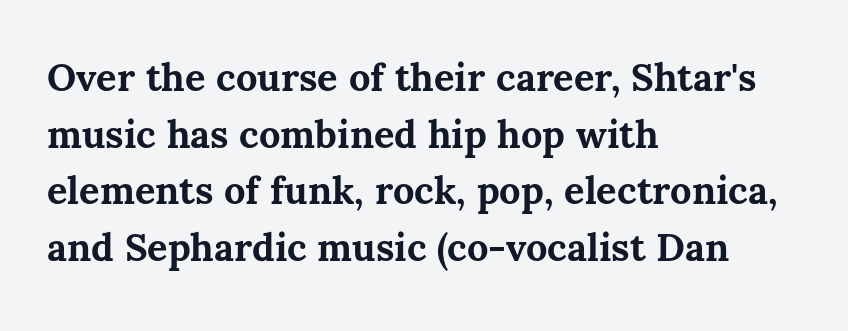
Q: Is the text bold? A: Yes.
Q: Is the text italic (slanted)? A: No, it is upright.
Q: Is the text underlined? A: No.
Q: How is the paragraph aligned? A: Left-aligned.
Q: Is the spacing between letters normal or unusually wide? A: Normal.
Q: Is the spacing between lines tight, normal or loose? A: Normal.
Q: Width (condensed, normal, or wide)? A: Normal.
Q: Stroke contrast? A: Medium.
Q: x-height? A: Medium.
Q: Monospaced? A: No.
